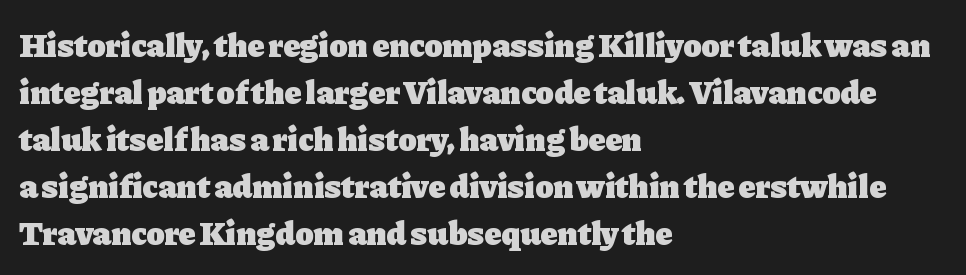
Q: Is the text bold? A: Yes.
Q: Is the text italic (slanted)? A: No, it is upright.
Q: Is the typeface a serif or a sans-serif typeface? A: Serif.
Q: Is the text underlined? A: No.
Q: How is the paragraph aligned? A: Left-aligned.
Q: Is the spacing between letters normal or unusually wide? A: Normal.
Q: Is the spacing between lines tight, normal or loose? A: Normal.
Q: Width (condensed, normal, or wide)? A: Normal.
Q: Stroke contrast? A: Low.
Q: x-height? A: Medium.
Q: Monospaced? A: No.
